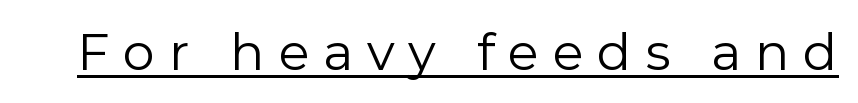
Q: Is the text bold? A: No.
Q: Is the text italic (slanted)? A: No, it is upright.
Q: Is the typeface a serif or a sans-serif typeface? A: Sans-serif.
Q: Is the text underlined? A: Yes.
Q: Is the spacing between letters normal or unusually wide? A: Unusually wide.
Q: Width (condensed, normal, or wide)? A: Normal.
Q: Stroke contrast? A: Low.
Q: x-height? A: Medium.
Q: Monospaced? A: No.
